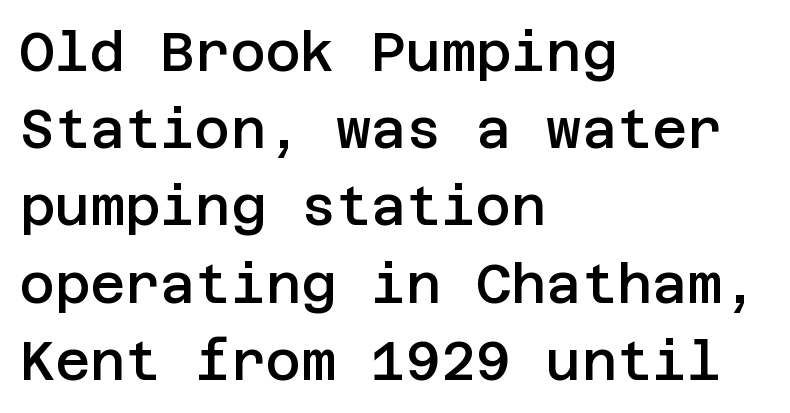
{"serif": "no", "italic": "no", "bold": "semi", "weight": "semibold", "width": "normal", "stroke_contrast": "low", "x_height": "large", "underline": "no", "align": "left", "line_spacing": "normal", "line_spacing_ratio": 1.43, "letter_spacing": "normal", "letter_spacing_em": 0.0, "glyph_px": 54}
